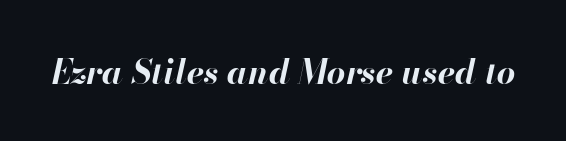
Bold? Absolutely — the strokes are thick and heavy. The foot of each line stays bare and open. Between one letter and the next there's only the usual sliver of space. Proportional: the letters do not fall into vertical columns. You can tell it's italic because the verticals aren't actually vertical.
